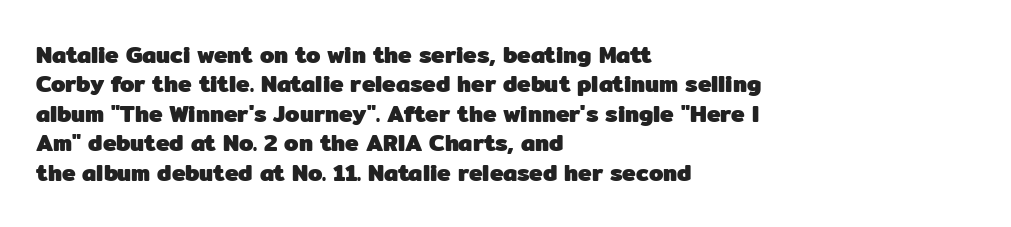
The image shows 23 px bold type, upright; set left-aligned, normal line spacing (1.28x), normal letter spacing, not underlined.
